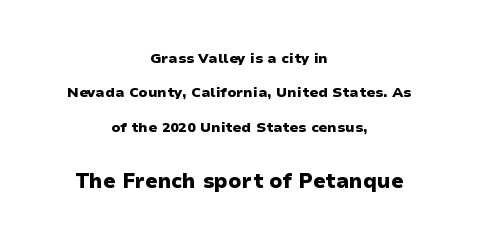
The image shows 20 px bold type, upright; set centered, loose line spacing (2.46x), normal letter spacing, not underlined; the second (bottom) block is 1.43x larger.
